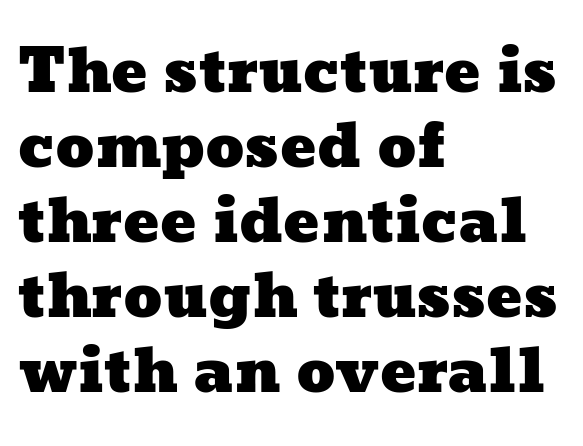
{"width": "wide", "stroke_contrast": "low", "x_height": "medium", "monospaced": "no", "underline": "no", "align": "left", "line_spacing": "normal", "line_spacing_ratio": 1.25, "letter_spacing": "normal", "letter_spacing_em": 0.0, "glyph_px": 60}
